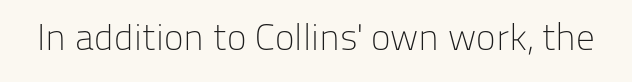
Q: Is the text bold? A: No.
Q: Is the text italic (slanted)? A: No, it is upright.
Q: Is the typeface a serif or a sans-serif typeface? A: Sans-serif.
Q: Is the text underlined? A: No.
Q: Is the spacing between letters normal or unusually wide? A: Normal.
Q: Width (condensed, normal, or wide)? A: Normal.
Q: Stroke contrast? A: Low.
Q: x-height? A: Medium.
Q: Monospaced? A: No.
